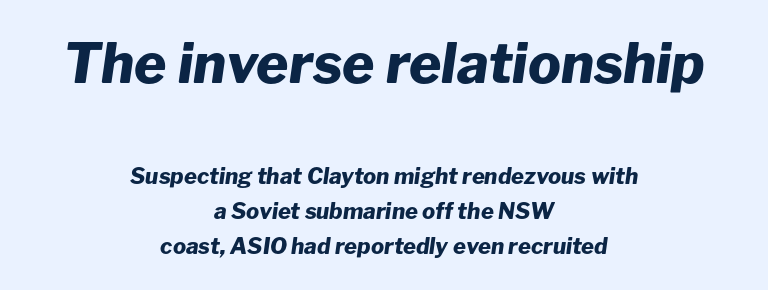
Designer's note — italics engaged. Proportional: the letters do not fall into vertical columns. Short note: letters normally spaced. The designer gave the opening block more size than the closing block. Typographic density is high because the face is bold.
